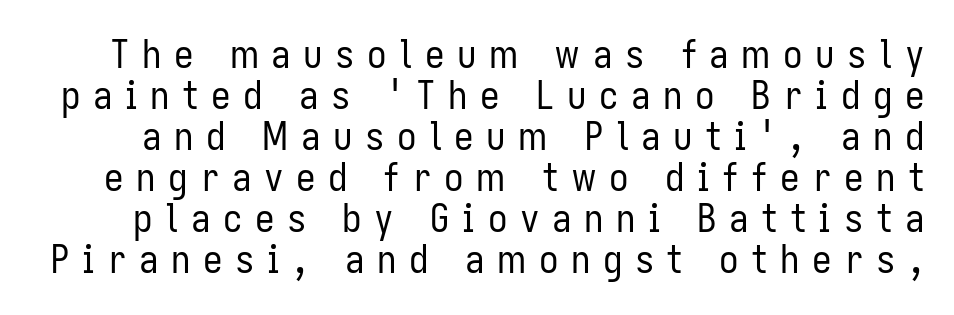
The image shows 39 px regular-weight, condensed sans-serif type, upright; set tight line spacing (1.05x), unusually wide letter spacing (+0.32 em), not underlined; low stroke contrast and a medium x-height.
